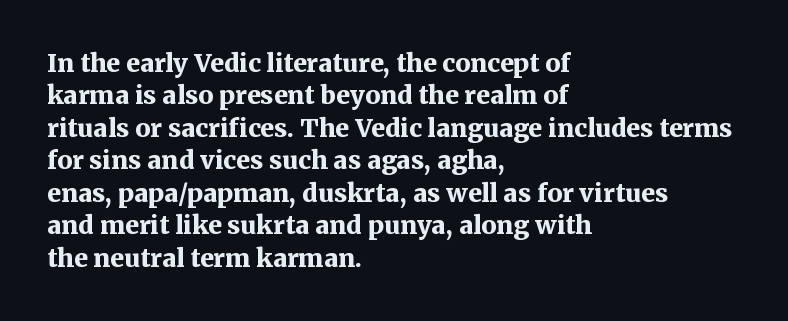
A typesetter would mark this as roman, not italic. The strokes are fattened all the way to bold. Beneath every word, the page is bare. The letters sit at their default tracking, neither squeezed nor spread. Notice how the passage keeps a crisp vertical edge on the left only. The lines sit at an ordinary, default distance from one another.
